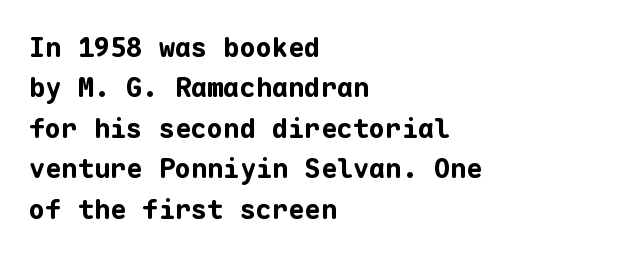
Q: Is the text bold? A: Yes.
Q: Is the text italic (slanted)? A: No, it is upright.
Q: Is the text underlined? A: No.
Q: How is the paragraph aligned? A: Left-aligned.
Q: Is the spacing between letters normal or unusually wide? A: Normal.
Q: Is the spacing between lines tight, normal or loose? A: Normal.
